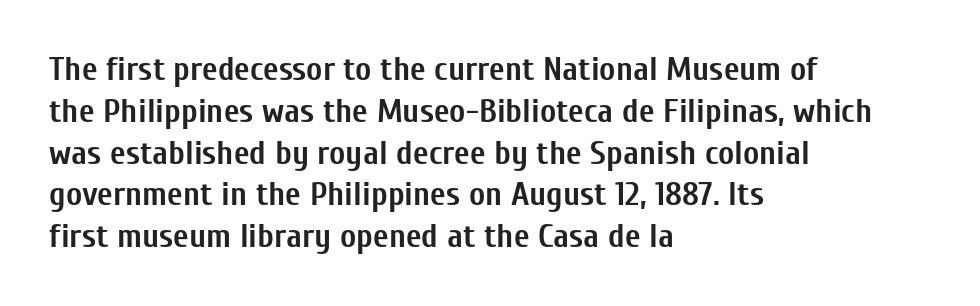
Q: Is the text bold? A: Yes.
Q: Is the text italic (slanted)? A: No, it is upright.
Q: Is the typeface a serif or a sans-serif typeface? A: Sans-serif.
Q: Is the text underlined? A: No.
Q: How is the paragraph aligned? A: Left-aligned.
Q: Is the spacing between letters normal or unusually wide? A: Normal.
Q: Width (condensed, normal, or wide)? A: Condensed.
Q: Stroke contrast? A: Low.
Q: x-height? A: Medium.
Q: Monospaced? A: No.
